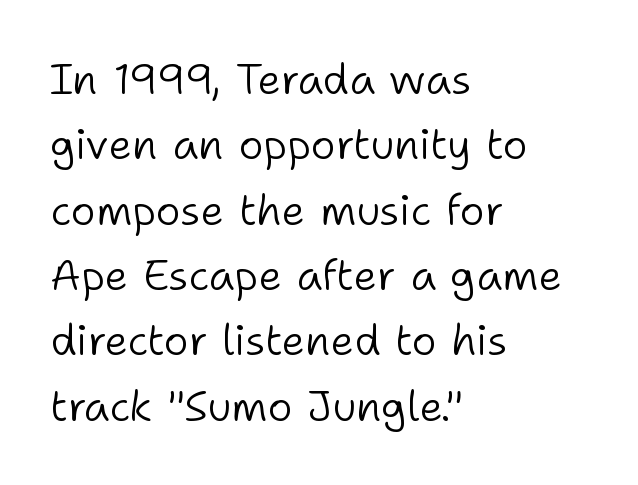
The image shows 43 px light sans-serif type, upright; set left-aligned, normal line spacing (1.52x), normal letter spacing, not underlined; low stroke contrast and a medium x-height.
